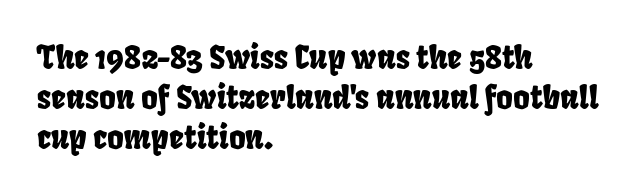
The rows are spaced the way most documents space them. Note the varied advance widths — an 'i' is clearly narrower than an 'm'. The type family on display is of the sans-serif kind. Rule under the text: the space is simply empty. Short and long lines alike share a common starting point at left. The line texture is even and compact thanks to regular tracking.
